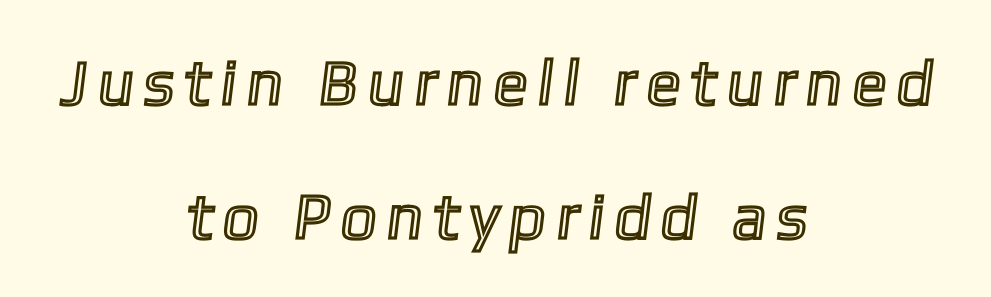
{"width": "condensed", "x_height": "medium", "monospaced": "no", "underline": "no", "align": "center", "line_spacing": "loose", "line_spacing_ratio": 2.09, "letter_spacing": "wide", "letter_spacing_em": 0.23, "glyph_px": 64}
